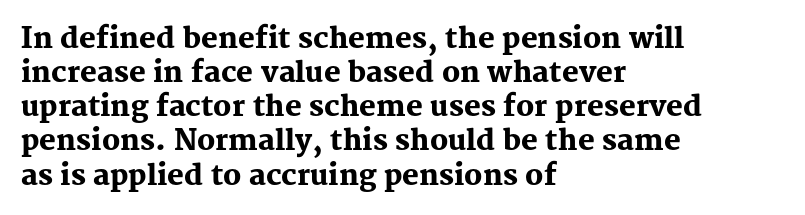
There is no visible air inserted between adjacent glyphs. Underlining? Definitely not there. Note the varied advance widths — an 'i' is clearly narrower than an 'm'. Designer's note — italics off, roman on.
